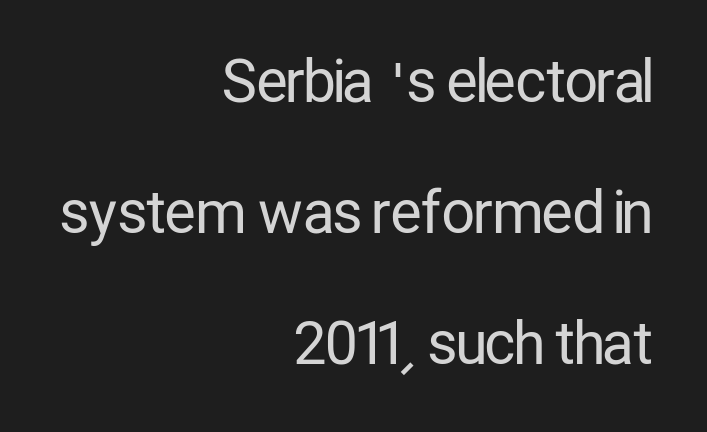
Q: Is the text bold? A: No.
Q: Is the text italic (slanted)? A: No, it is upright.
Q: Is the typeface a serif or a sans-serif typeface? A: Sans-serif.
Q: Is the text underlined? A: No.
Q: How is the paragraph aligned? A: Right-aligned.
Q: Is the spacing between letters normal or unusually wide? A: Normal.
Q: Is the spacing between lines tight, normal or loose? A: Loose.
Q: Width (condensed, normal, or wide)? A: Condensed.
Q: Stroke contrast? A: Low.
Q: x-height? A: Medium.
Q: Monospaced? A: No.
